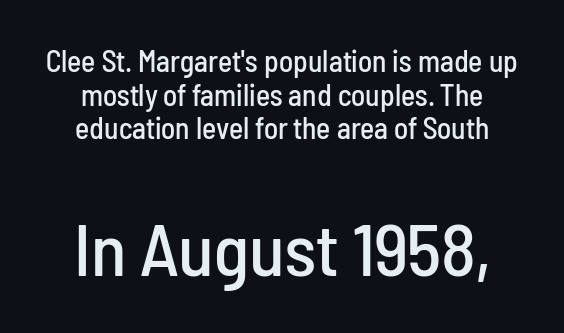
The face used here is a sans, in the tradition of grotesques and geometrics. The designer gave the closing block more size than the opening block. Rows of type sit shoulder to shoulder in the vertical direction. Varying glyph widths throughout — classic text-font behaviour.
